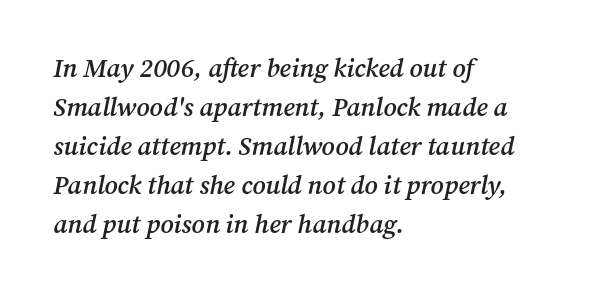
The image shows 26 px text type, italic (leaning right); set left-aligned, normal line spacing (1.5x), normal letter spacing, not underlined.
